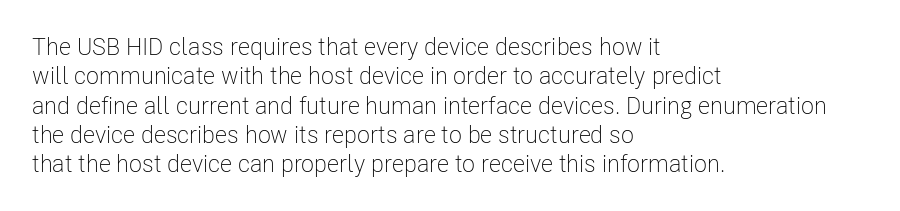
Notice how the stems are strictly vertical — no italics here. Standard letterfit; no display-style spreading of the glyphs. The space beneath each line is pristine and unruled. Counters stay open thanks to moderate or lighter strokes. A classic flush-left, rag-right setting is used for this passage.
